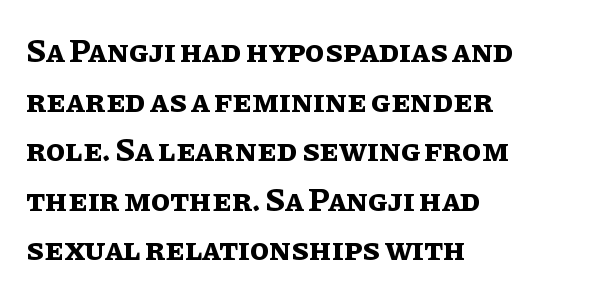
The image shows 32 px bold type, upright; set left-aligned, normal line spacing (1.55x), normal letter spacing, not underlined; low stroke contrast and a large x-height.
